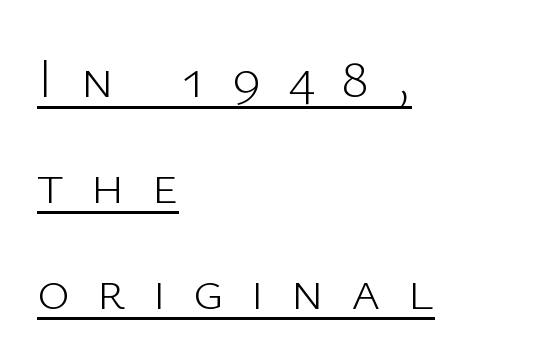
Q: Is the text bold? A: No.
Q: Is the text italic (slanted)? A: No, it is upright.
Q: Is the typeface a serif or a sans-serif typeface? A: Sans-serif.
Q: Is the text underlined? A: Yes.
Q: How is the paragraph aligned? A: Left-aligned.
Q: Is the spacing between letters normal or unusually wide? A: Unusually wide.
Q: Width (condensed, normal, or wide)? A: Normal.
Q: Stroke contrast? A: Low.
Q: x-height? A: Medium.
Q: Monospaced? A: No.
